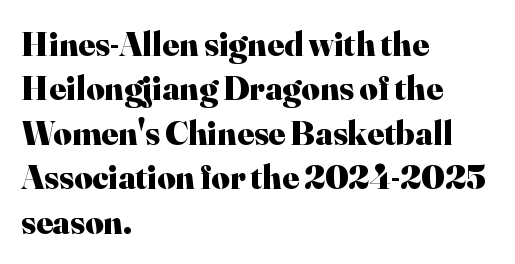
{"serif": "yes", "italic": "no", "bold": "yes", "weight": "heavy", "width": "normal", "stroke_contrast": "high", "x_height": "small", "monospaced": "no", "underline": "no", "align": "left", "line_spacing": "normal", "line_spacing_ratio": 1.27, "letter_spacing": "normal", "letter_spacing_em": 0.0, "glyph_px": 35}
